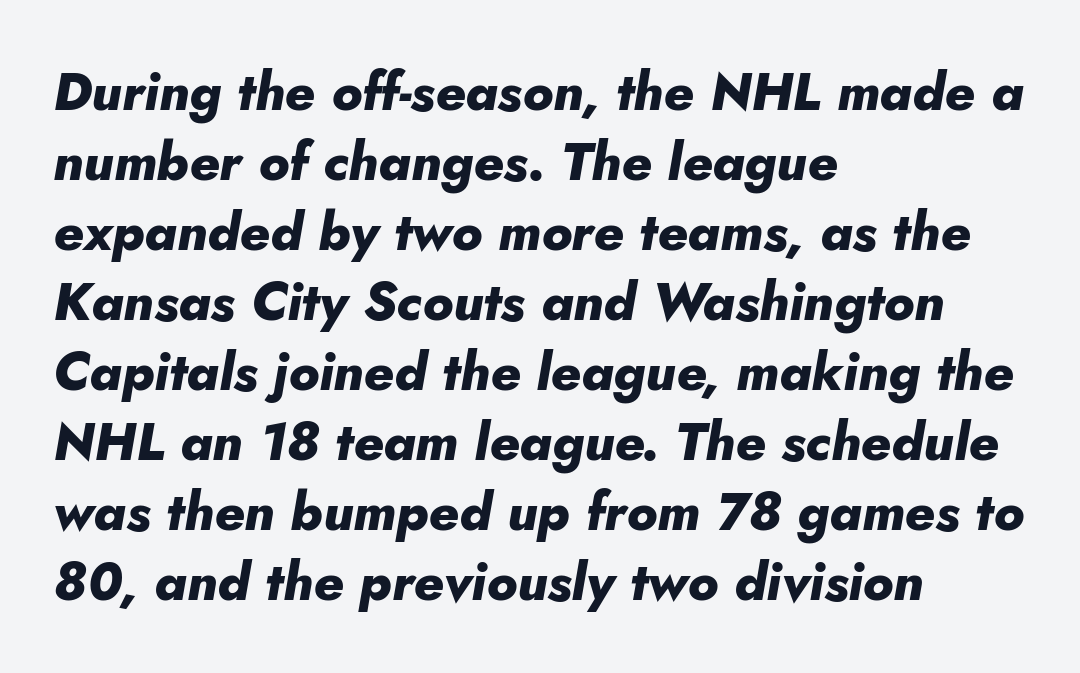
These lines stack with their left ends in a neat column. Emphasis by weight is at full strength: bold. Check under the words: just untouched page. Students, observe: this is what conventionally led text looks like. Is the type slanted? Yes — the strokes lean at a clear angle. The type is set solid horizontally, with unmodified tracking.
